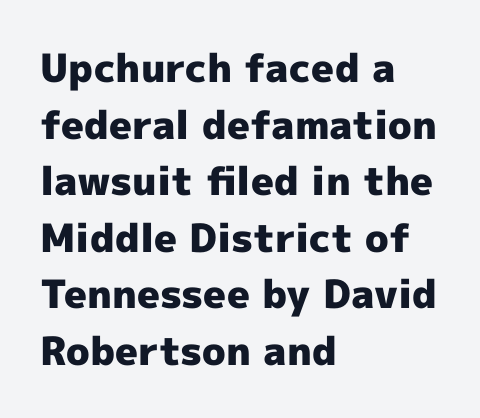
{"serif": "no", "italic": "no", "bold": "yes", "weight": "heavy", "width": "normal", "x_height": "medium", "monospaced": "no", "underline": "no", "align": "left", "line_spacing": "normal", "line_spacing_ratio": 1.45, "letter_spacing": "normal", "letter_spacing_em": 0.0, "glyph_px": 39}
